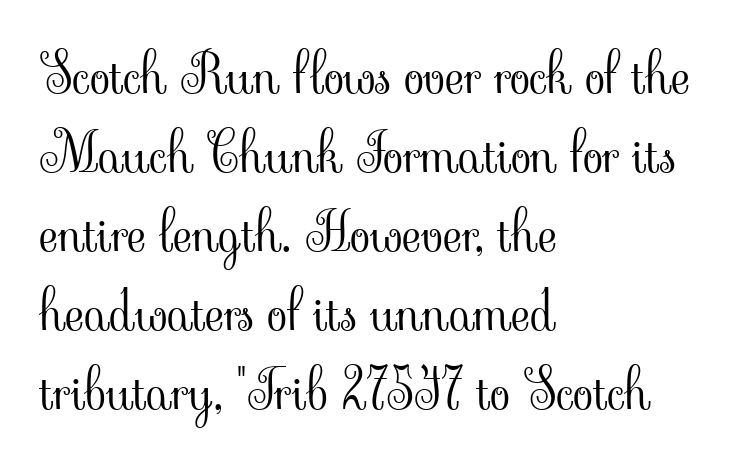
Q: Is the text bold? A: No.
Q: Is the text italic (slanted)? A: No, it is upright.
Q: Is the typeface a serif or a sans-serif typeface? A: Serif.
Q: Is the text underlined? A: No.
Q: How is the paragraph aligned? A: Left-aligned.
Q: Is the spacing between letters normal or unusually wide? A: Normal.
Q: Is the spacing between lines tight, normal or loose? A: Normal.
Q: Width (condensed, normal, or wide)? A: Normal.
Q: Stroke contrast? A: Low.
Q: x-height? A: Small.
Q: Monospaced? A: No.
